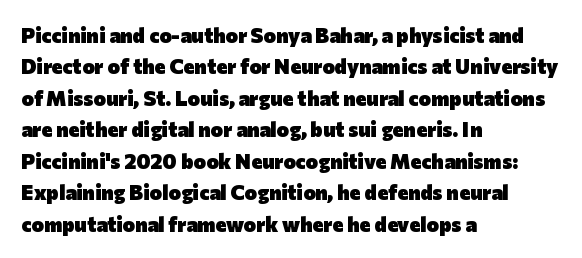
Q: Is the text bold? A: Yes.
Q: Is the text italic (slanted)? A: No, it is upright.
Q: Is the text underlined? A: No.
Q: How is the paragraph aligned? A: Left-aligned.
Q: Is the spacing between letters normal or unusually wide? A: Normal.
Q: Is the spacing between lines tight, normal or loose? A: Normal.
